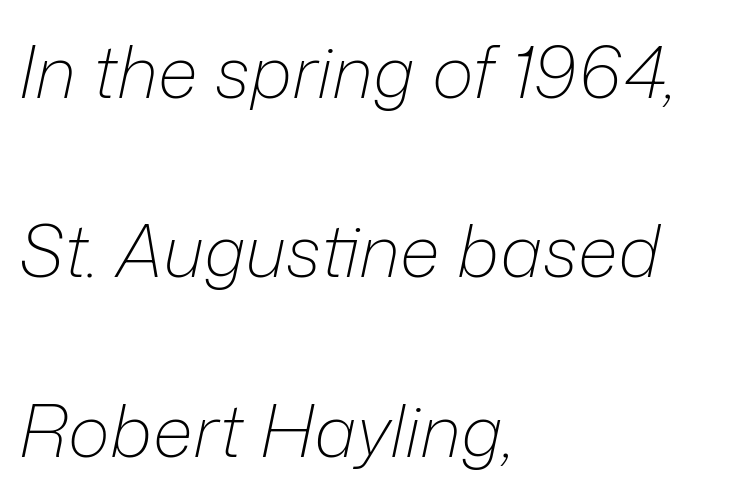
{"italic": "yes", "lean": "right", "slant_degrees": 12, "bold": "no", "weight": "light", "width": "normal", "stroke_contrast": "low", "x_height": "medium", "monospaced": "no", "underline": "no", "align": "left", "line_spacing": "loose", "line_spacing_ratio": 2.49, "letter_spacing": "normal", "letter_spacing_em": 0.0, "glyph_px": 72}
